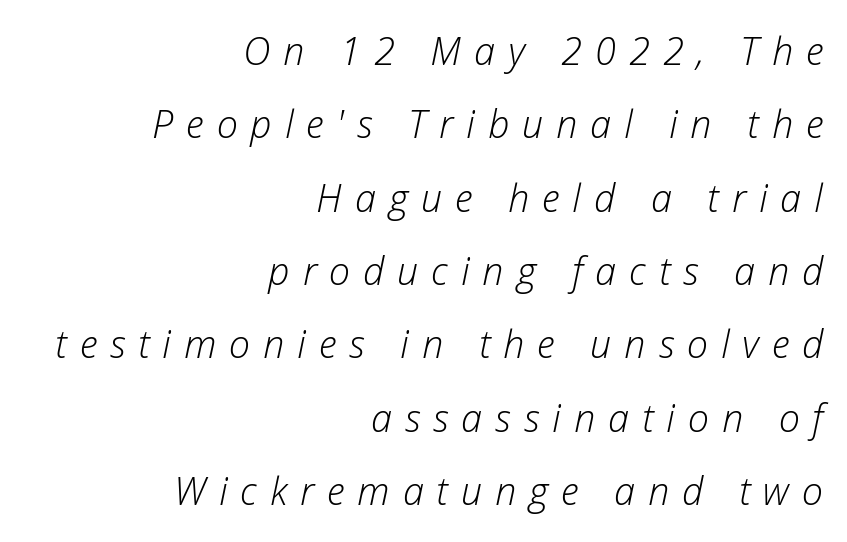
The image shows 38 px light type, italic (leaning right); set right-aligned, loose line spacing (1.93x), unusually wide letter spacing (+0.34 em), not underlined; low stroke contrast and a medium x-height.
